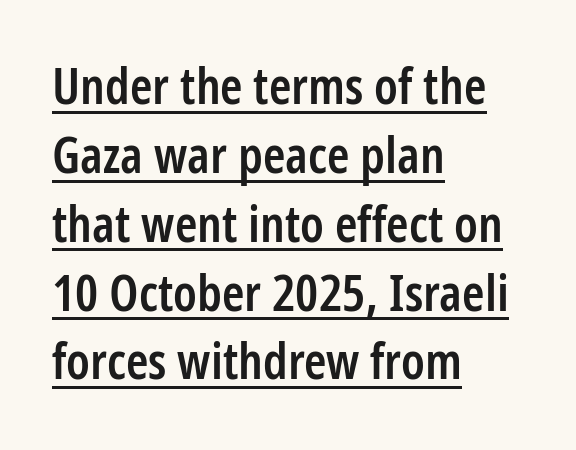
Vertical strokes here are truly vertical. Varying glyph widths throughout — classic text-font behaviour. What stands out about the letter spacing? Nothing — it is the standard amount. How heavy is the stroke? Medium-heavy — a semibold, shy of bold. Every word sits above its own underline. The paragraph has a hard left edge and a soft right edge.
